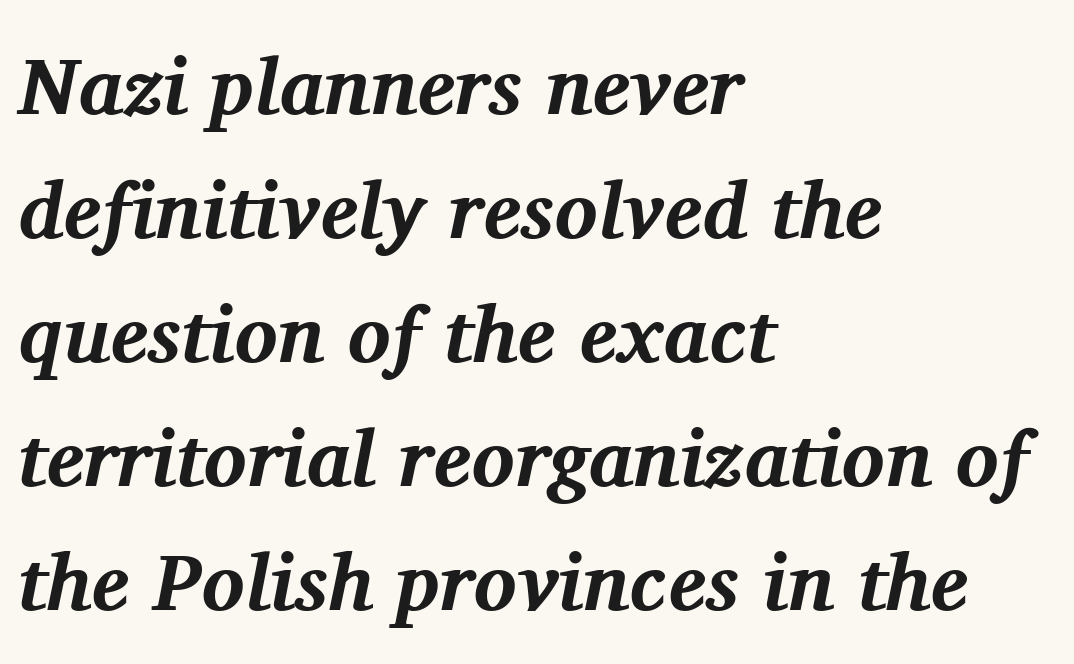
Q: Is the text bold? A: Yes.
Q: Is the text italic (slanted)? A: Yes, it leans right by about 11 degrees.
Q: Is the typeface a serif or a sans-serif typeface? A: Serif.
Q: Is the text underlined? A: No.
Q: How is the paragraph aligned? A: Left-aligned.
Q: Is the spacing between letters normal or unusually wide? A: Normal.
Q: Is the spacing between lines tight, normal or loose? A: Normal.
Q: Width (condensed, normal, or wide)? A: Normal.
Q: Stroke contrast? A: Medium.
Q: x-height? A: Medium.
Q: Monospaced? A: No.
